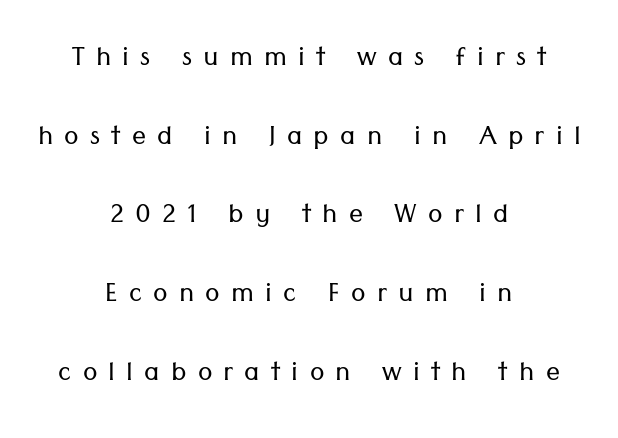
Loose tracking; the words dissolve into strings of separated letters. One glance says open: line gaps are wider than usual. Nothing heavy about these letters — not bold at all. The paragraph shown floats in the horizontal middle. No italicization has been applied; the sample stays upright. To sum up the face: it is a sans, with no serifs.
